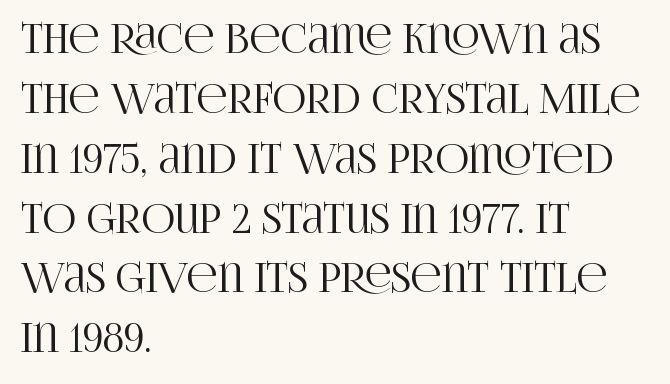
Q: Is the text italic (slanted)? A: No, it is upright.
Q: Is the typeface a serif or a sans-serif typeface? A: Serif.
Q: Is the text underlined? A: No.
Q: How is the paragraph aligned? A: Left-aligned.
Q: Is the spacing between letters normal or unusually wide? A: Normal.
Q: Is the spacing between lines tight, normal or loose? A: Normal.
Q: Width (condensed, normal, or wide)? A: Condensed.
Q: Stroke contrast? A: High.
Q: x-height? A: Large.
Q: Monospaced? A: No.
